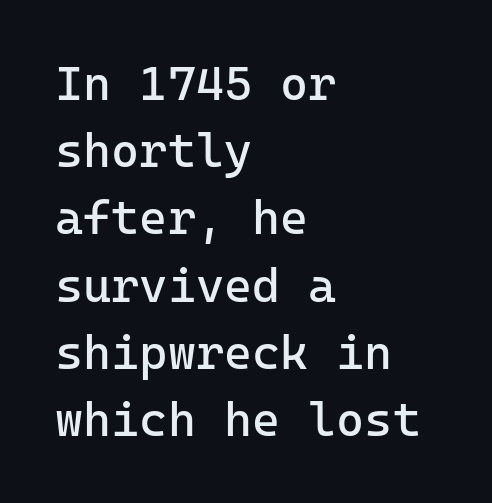
Q: Is the text bold? A: No.
Q: Is the text italic (slanted)? A: No, it is upright.
Q: Is the typeface a serif or a sans-serif typeface? A: Sans-serif.
Q: Is the text underlined? A: No.
Q: How is the paragraph aligned? A: Left-aligned.
Q: Is the spacing between letters normal or unusually wide? A: Normal.
Q: Is the spacing between lines tight, normal or loose? A: Normal.
Q: Width (condensed, normal, or wide)? A: Normal.
Q: Stroke contrast? A: Low.
Q: x-height? A: Medium.
